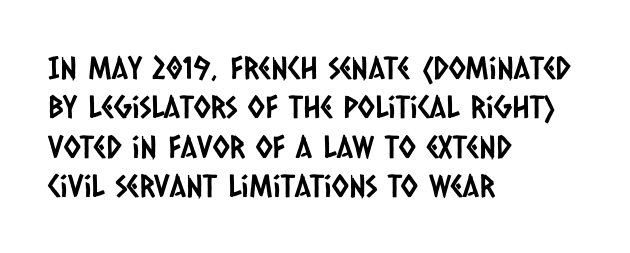
Q: Is the typeface a serif or a sans-serif typeface? A: Sans-serif.
Q: Is the text underlined? A: No.
Q: How is the paragraph aligned? A: Left-aligned.
Q: Is the spacing between letters normal or unusually wide? A: Normal.
Q: Is the spacing between lines tight, normal or loose? A: Normal.
Q: Width (condensed, normal, or wide)? A: Condensed.
Q: Stroke contrast? A: Low.
Q: x-height? A: Large.
Q: Monospaced? A: No.
